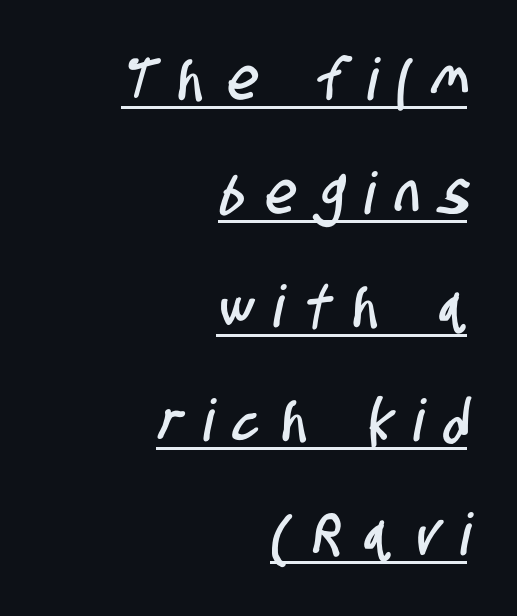
The image shows 58 px condensed sans-serif type; set right-aligned, loose line spacing (1.96x), unusually wide letter spacing (+0.39 em), underlined; low stroke contrast and a large x-height.
